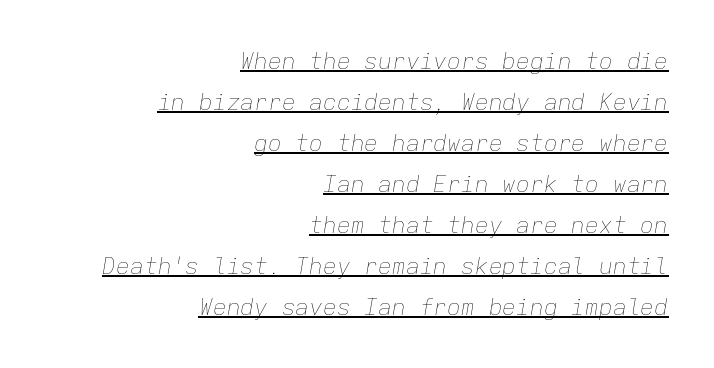
Slant detected: the letters are inclined. The gaps between neighbouring characters are ordinary and unremarkable. Typeset ragged left — the right edge is the straight one. The passage shown is not bold in any degree. The words here are underlined.
